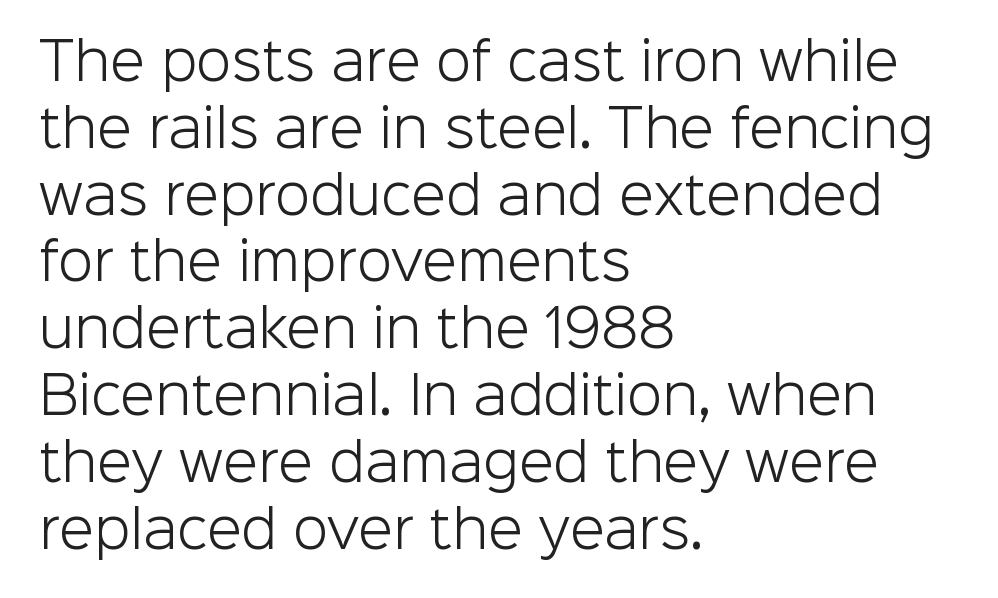
Q: Is the text bold? A: No.
Q: Is the text italic (slanted)? A: No, it is upright.
Q: Is the typeface a serif or a sans-serif typeface? A: Sans-serif.
Q: Is the text underlined? A: No.
Q: How is the paragraph aligned? A: Left-aligned.
Q: Is the spacing between letters normal or unusually wide? A: Normal.
Q: Is the spacing between lines tight, normal or loose? A: Normal.
Q: Width (condensed, normal, or wide)? A: Normal.
Q: Stroke contrast? A: Low.
Q: x-height? A: Medium.
Q: Monospaced? A: No.
